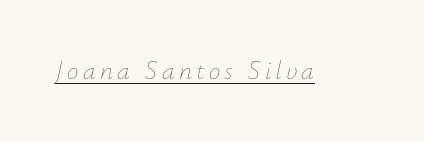
Q: Is the text bold? A: No.
Q: Is the text italic (slanted)? A: Yes, it leans right by about 12 degrees.
Q: Is the text underlined? A: Yes.
